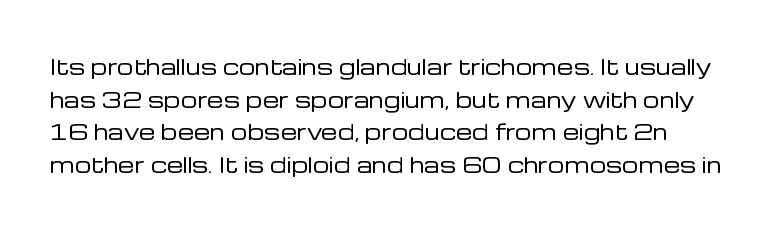
A light-to-regular cut is what we see here. Words appear dense and cohesive because spacing is normal. The lettering stays uniformly vertical, giving the passage a roman look. Plain, unruled lines of type. Quick note: interline space is typical.
